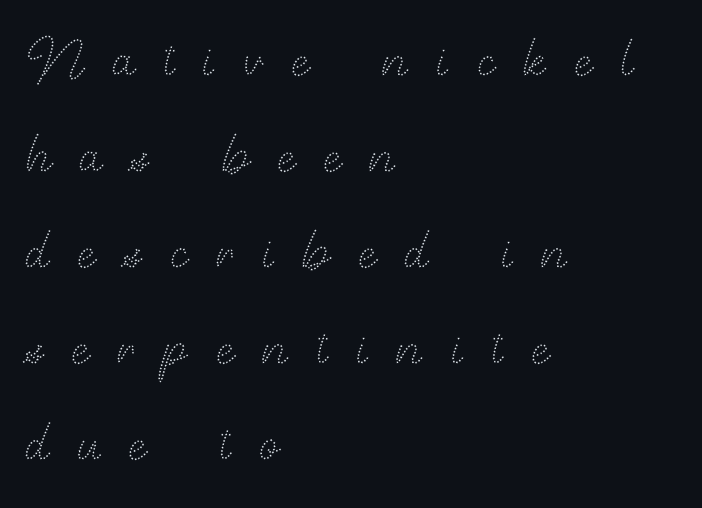
{"bold": "no", "weight": "thin", "width": "normal", "stroke_contrast": "medium", "x_height": "small", "monospaced": "no", "underline": "no", "align": "left", "line_spacing": "normal", "line_spacing_ratio": 1.37, "letter_spacing": "wide", "letter_spacing_em": 0.39, "glyph_px": 70}
